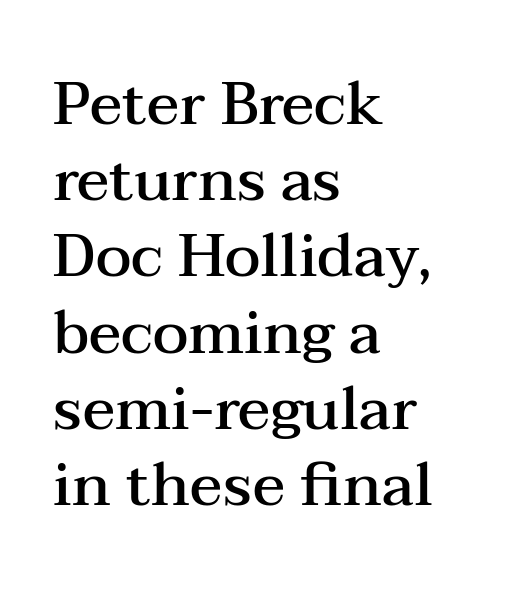
Q: Is the text bold? A: Semi-bold.
Q: Is the text italic (slanted)? A: No, it is upright.
Q: Is the typeface a serif or a sans-serif typeface? A: Serif.
Q: Is the text underlined? A: No.
Q: How is the paragraph aligned? A: Left-aligned.
Q: Is the spacing between letters normal or unusually wide? A: Normal.
Q: Is the spacing between lines tight, normal or loose? A: Normal.
Q: Width (condensed, normal, or wide)? A: Wide.
Q: Stroke contrast? A: Medium.
Q: x-height? A: Medium.
Q: Monospaced? A: No.
